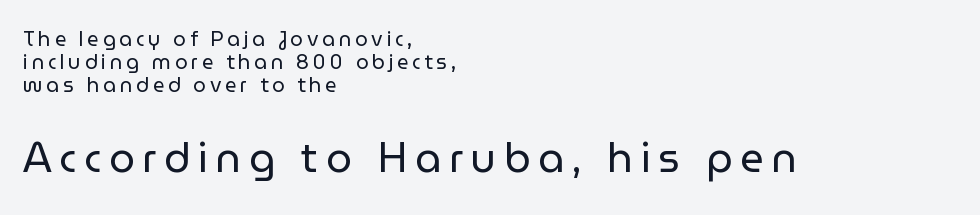
The image shows 41 px regular-weight sans-serif type, upright; set left-aligned, line spacing 1.16x, not underlined; the second (bottom) block is 2.05x larger; low stroke contrast and a medium x-height.
